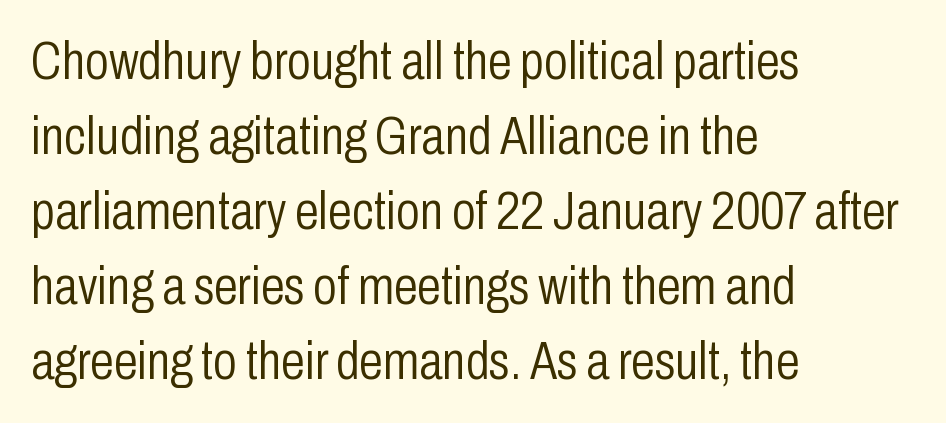
If you measured baseline to baseline, you'd find a middling distance. The cut favours lightness, reaching ordinary text weight at its darkest. A student would call this left alignment; a typographer would say flush left, rag right. Check the space under the baseline: it is left empty.
